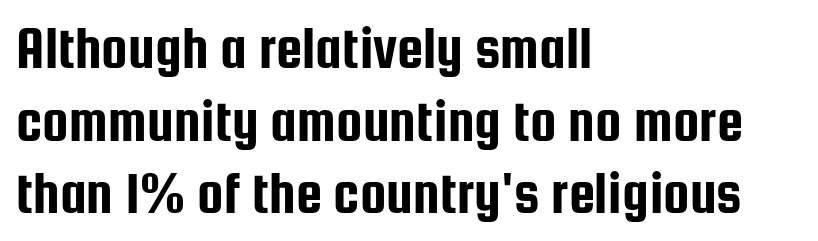
Nothing sits at the stroke ends, so this counts as sans-serif. It's the straight-up-and-down kind of type. Spacing verdict: proportional, widths tailored to each character. Unmarked baselines from the first word to the last. The paragraph has a hard left edge and a soft right edge.
